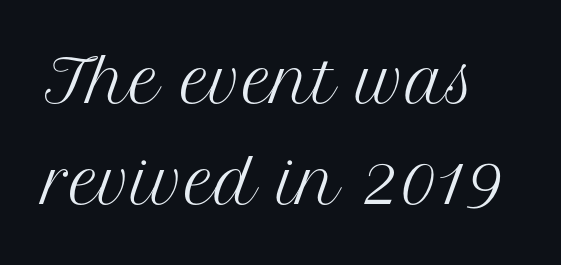
The image shows 58 px regular-weight serif type; set line spacing 1.75x, normal letter spacing, not underlined; medium stroke contrast and a medium x-height.
